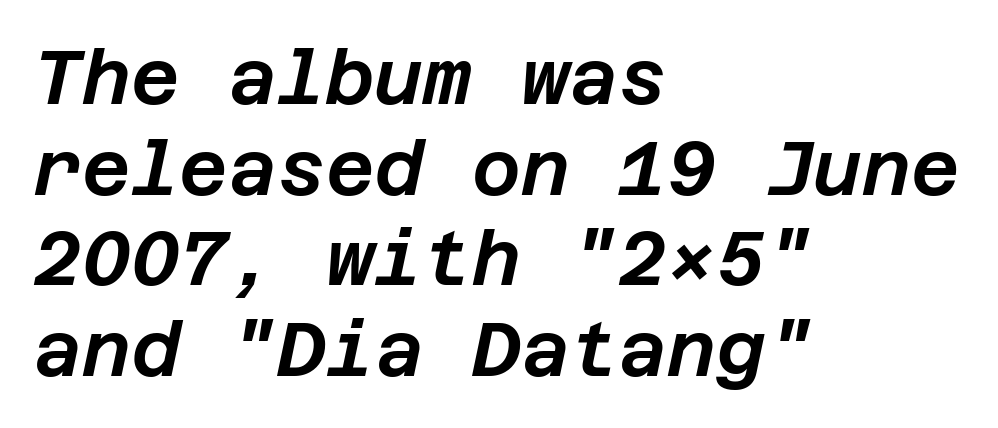
{"italic": "yes", "lean": "right", "slant_degrees": 12, "width": "normal", "stroke_contrast": "low", "x_height": "large", "underline": "no", "align": "left", "line_spacing_ratio": 1.21, "letter_spacing": "normal", "letter_spacing_em": 0.0, "glyph_px": 75}
